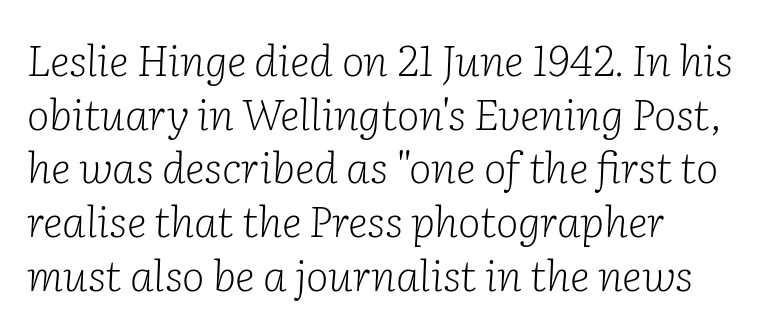
The image shows 43 px light serif type, italic (leaning right); set normal line spacing (1.25x), normal letter spacing, not underlined; low stroke contrast and a medium x-height.
